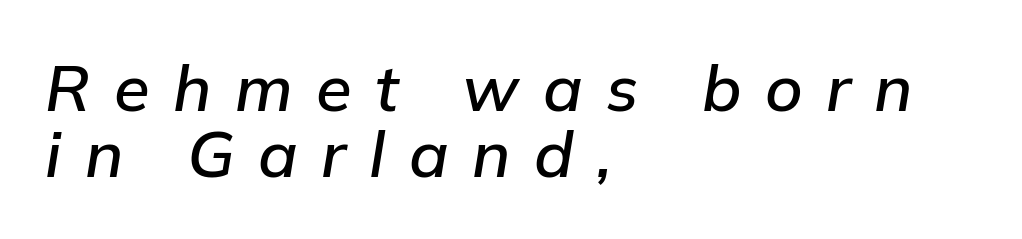
{"italic": "yes", "lean": "right", "slant_degrees": 9, "width": "normal", "stroke_contrast": "low", "x_height": "medium", "monospaced": "no", "underline": "no", "align": "left", "line_spacing": "tight", "line_spacing_ratio": 1.01, "letter_spacing": "wide", "letter_spacing_em": 0.36, "glyph_px": 65}
